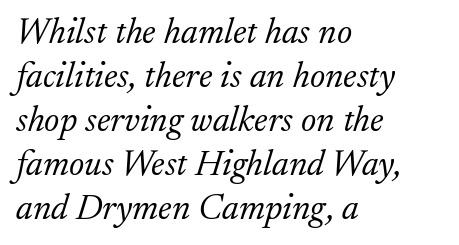
{"serif": "yes", "italic": "yes", "lean": "right", "slant_degrees": 17, "bold": "no", "weight": "light", "width": "normal", "stroke_contrast": "low", "x_height": "small", "monospaced": "no", "underline": "no", "align": "left", "line_spacing_ratio": 1.22, "letter_spacing": "normal", "letter_spacing_em": 0.0, "glyph_px": 36}
